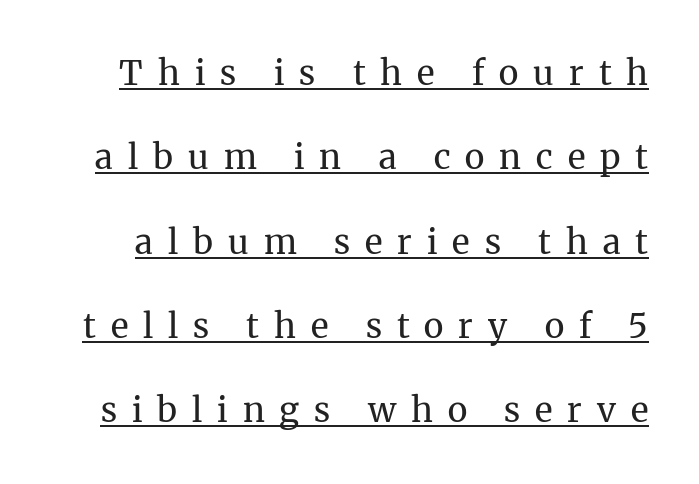
Interline gaps are noticeably wide in this sample. What kind of face is this? One with serifs. Note the varied advance widths — an 'i' is clearly narrower than an 'm'. The glyphs are accompanied by a horizontal stroke just below them.
